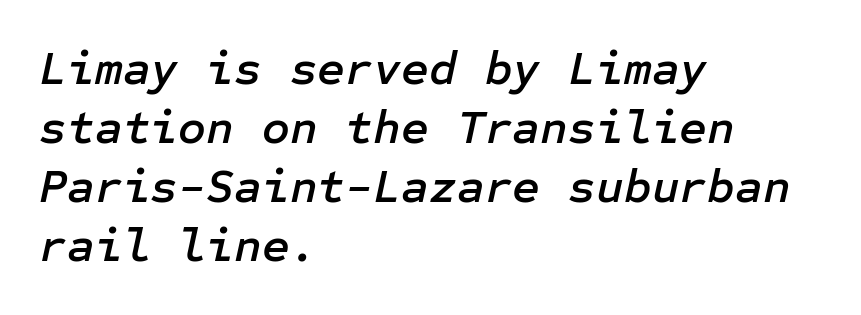
The foot of each line stays bare and open. In terms of letterspacing, this is plain default setting. This sample is left-justified, so line endings fall wherever the words run out. In terms of posture, this sample is oblique.
